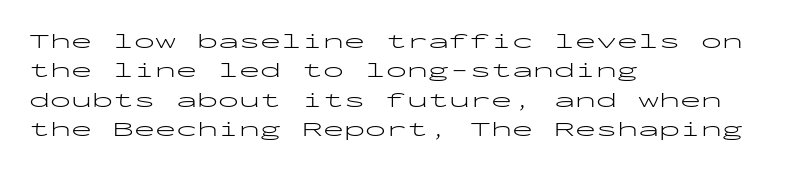
A clean baseline with only descenders dipping below it. If you drew a line through each stem, it would be perfectly vertical. Honestly, the row spacing looks completely unremarkable. Is this a heavy cut? Hardly; it is regular or lighter.
